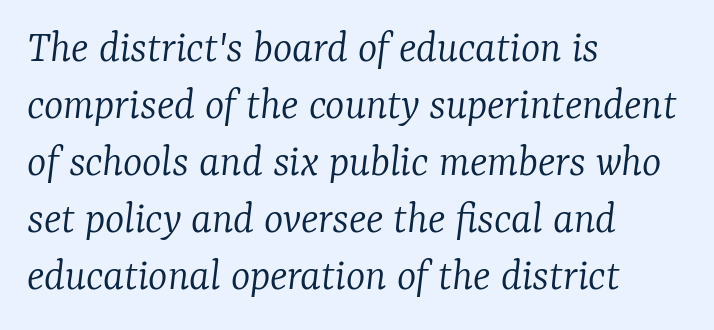
The image shows 46 px light serif type, italic (leaning right); set left-aligned, line spacing 1.24x, normal letter spacing, not underlined; low stroke contrast and a medium x-height.
